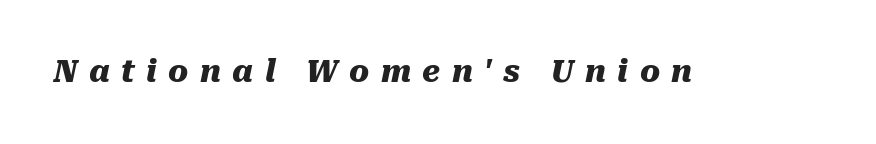
{"italic": "yes", "lean": "right", "slant_degrees": 10, "bold": "yes", "weight": "heavy", "width": "normal", "stroke_contrast": "medium", "x_height": "medium", "monospaced": "no", "underline": "no", "letter_spacing": "wide", "letter_spacing_em": 0.38, "glyph_px": 30}
